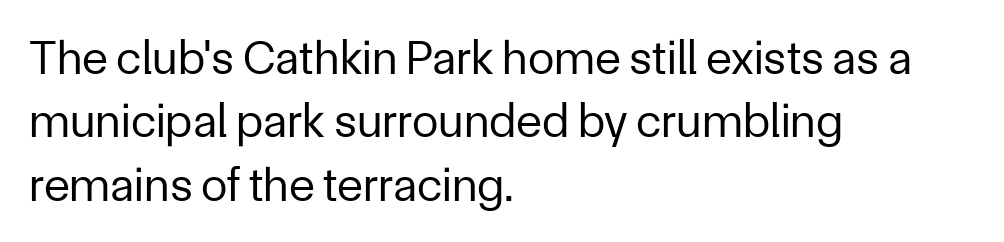
The image shows 48 px regular-weight sans-serif type, upright; set left-aligned, normal line spacing (1.32x), normal letter spacing, not underlined; low stroke contrast and a medium x-height.
